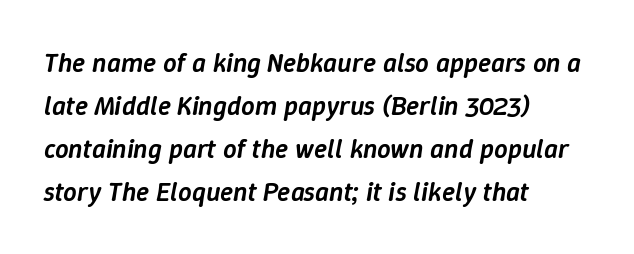
Q: Is the text bold? A: Semi-bold.
Q: Is the text italic (slanted)? A: Yes, it leans right by about 9 degrees.
Q: Is the text underlined? A: No.
Q: How is the paragraph aligned? A: Left-aligned.
Q: Is the spacing between letters normal or unusually wide? A: Normal.
Q: Is the spacing between lines tight, normal or loose? A: Normal.
